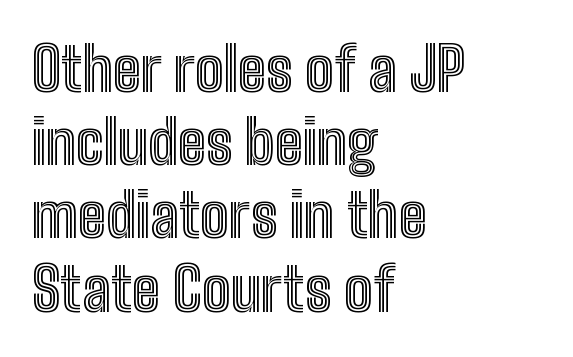
{"italic": "no", "width": "condensed", "x_height": "medium", "monospaced": "no", "underline": "no", "align": "left", "line_spacing_ratio": 1.22, "letter_spacing": "normal", "letter_spacing_em": 0.0, "glyph_px": 60}
